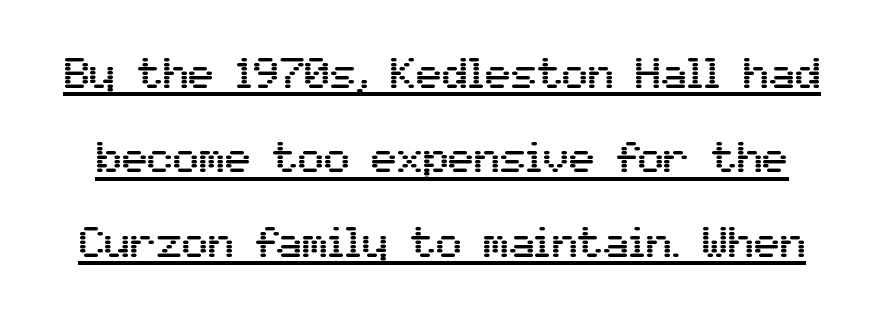
These lines were composed using upright roman letters. Note the varied advance widths — an 'i' is clearly narrower than an 'm'. Is there much room between lines? Yes — plenty of vertical air separates them. What kind of face is this? One without serifs — a sans.
